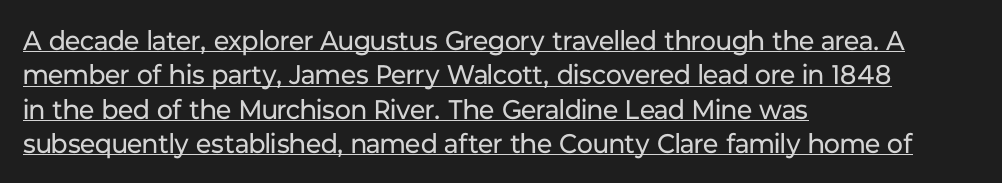
{"italic": "no", "bold": "no", "underline": "yes", "align": "left", "line_spacing": "normal", "line_spacing_ratio": 1.27, "letter_spacing": "normal", "letter_spacing_em": 0.0, "glyph_px": 27}
